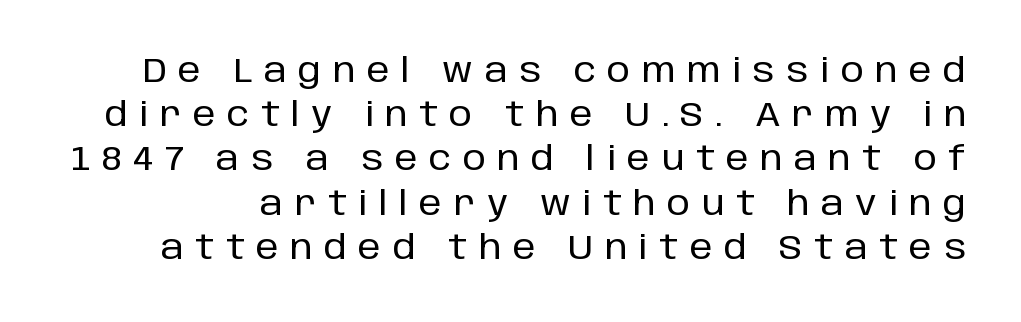
{"serif": "no", "italic": "no", "width": "normal", "stroke_contrast": "low", "x_height": "large", "monospaced": "no", "underline": "no", "line_spacing": "normal", "line_spacing_ratio": 1.34, "letter_spacing": "wide", "letter_spacing_em": 0.35, "glyph_px": 33}
